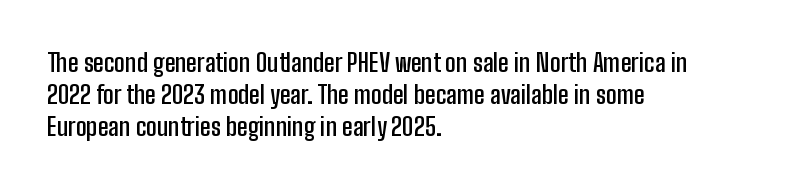
The image shows 25 px text type, upright; set left-aligned, normal line spacing (1.28x), normal letter spacing, not underlined.
